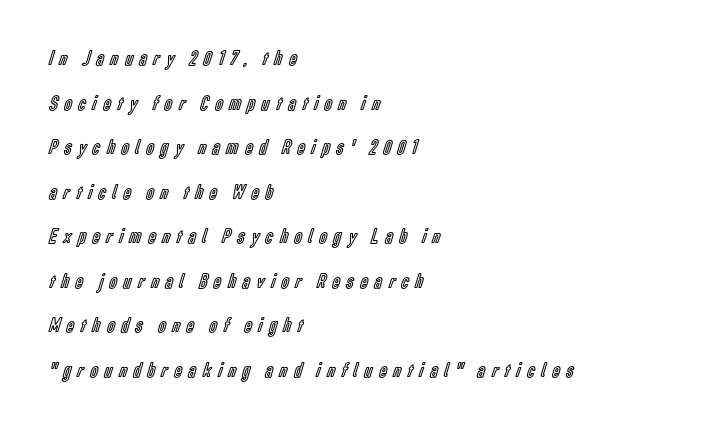
Q: Is the text italic (slanted)? A: Yes.
Q: Is the text underlined? A: No.
Q: How is the paragraph aligned? A: Left-aligned.
Q: Is the spacing between letters normal or unusually wide? A: Unusually wide.
Q: Is the spacing between lines tight, normal or loose? A: Loose.
